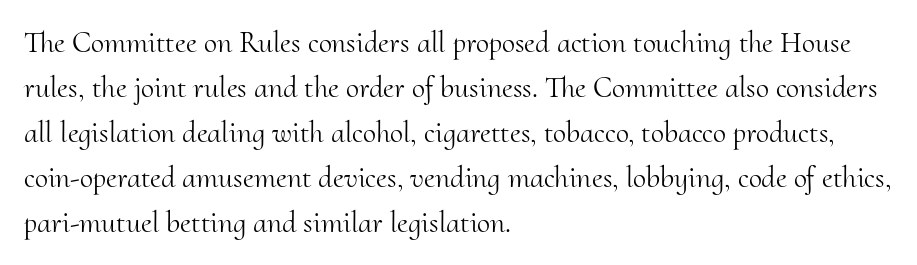
The letters sit at their default tracking, neither squeezed nor spread. These lines are rendered in a variable-pitch font. Is there much room between lines? A standard amount, neither cramped nor airy. Yep, those are serifs on the letters. The lettering stays uniformly vertical, giving the passage a roman look.
